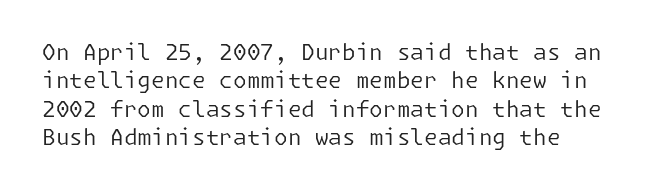
The image shows 22 px text type, upright; set normal line spacing (1.29x), normal letter spacing, not underlined.
